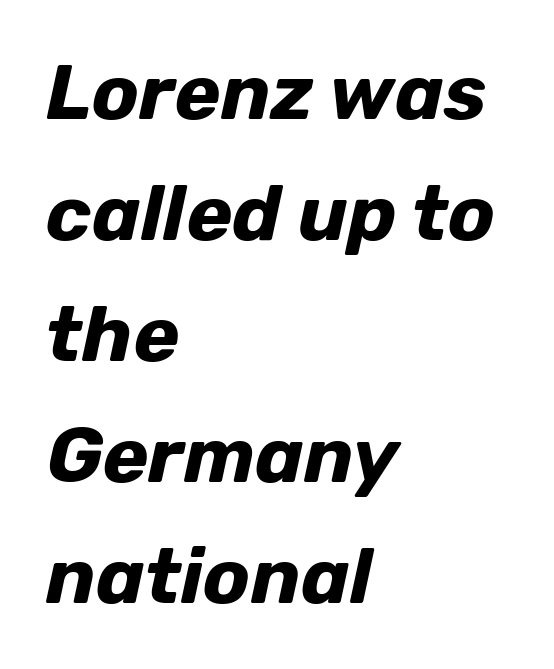
Q: Is the text bold? A: Yes.
Q: Is the text italic (slanted)? A: Yes, it leans right by about 12 degrees.
Q: Is the text underlined? A: No.
Q: How is the paragraph aligned? A: Left-aligned.
Q: Is the spacing between letters normal or unusually wide? A: Normal.
Q: Is the spacing between lines tight, normal or loose? A: Normal.
Q: Width (condensed, normal, or wide)? A: Normal.
Q: Stroke contrast? A: Low.
Q: x-height? A: Medium.
Q: Monospaced? A: No.
